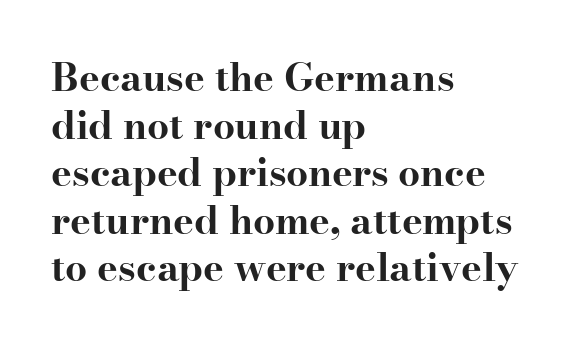
{"serif": "yes", "italic": "no", "bold": "yes", "weight": "bold", "width": "wide", "stroke_contrast": "high", "x_height": "small", "monospaced": "no", "underline": "no", "align": "left", "line_spacing_ratio": 1.22, "letter_spacing": "normal", "letter_spacing_em": 0.0, "glyph_px": 39}
